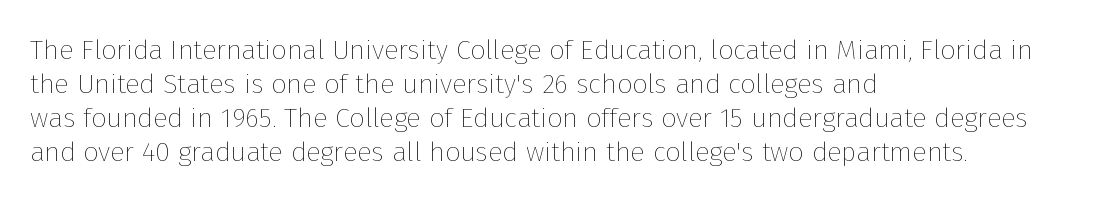
The image shows 27 px text type, upright; set left-aligned, normal line spacing (1.26x), normal letter spacing, not underlined.
